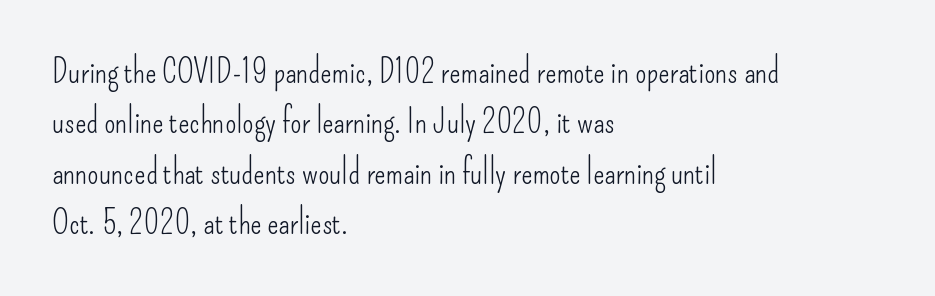
The image shows 33 px light, condensed sans-serif type, upright; set left-aligned, normal line spacing (1.53x), normal letter spacing, not underlined; low stroke contrast and a small x-height.
